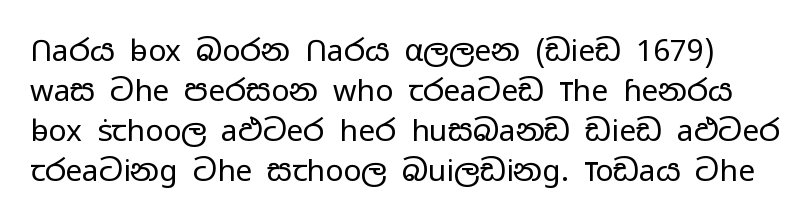
The image shows 30 px regular-weight, wide sans-serif type, upright; set normal line spacing (1.33x), normal letter spacing, not underlined; low stroke contrast and a medium x-height.
